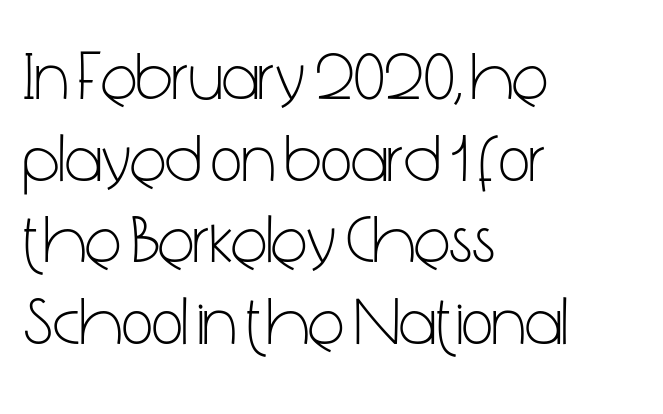
The image shows 68 px light, condensed sans-serif type, upright; set left-aligned, line spacing 1.2x, normal letter spacing, not underlined; low stroke contrast and a medium x-height.
